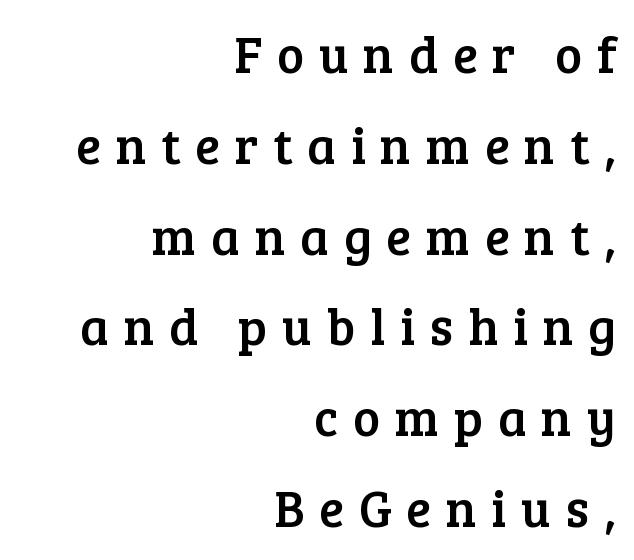
{"serif": "yes", "italic": "no", "width": "normal", "stroke_contrast": "low", "x_height": "medium", "monospaced": "no", "underline": "no", "align": "right", "line_spacing_ratio": 1.78, "letter_spacing": "wide", "letter_spacing_em": 0.29, "glyph_px": 51}
